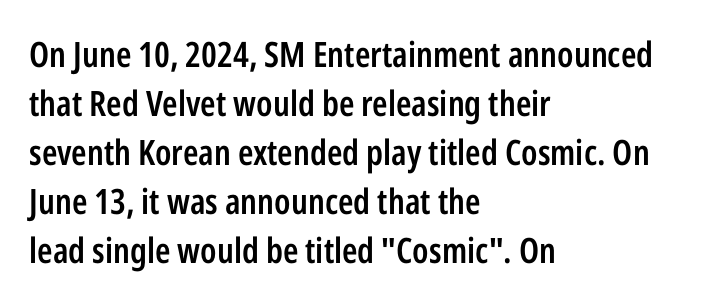
{"serif": "no", "italic": "no", "bold": "semi", "weight": "semibold", "width": "condensed", "stroke_contrast": "low", "x_height": "medium", "monospaced": "no", "underline": "no", "align": "left", "line_spacing": "normal", "line_spacing_ratio": 1.4, "letter_spacing": "normal", "letter_spacing_em": 0.0, "glyph_px": 35}
